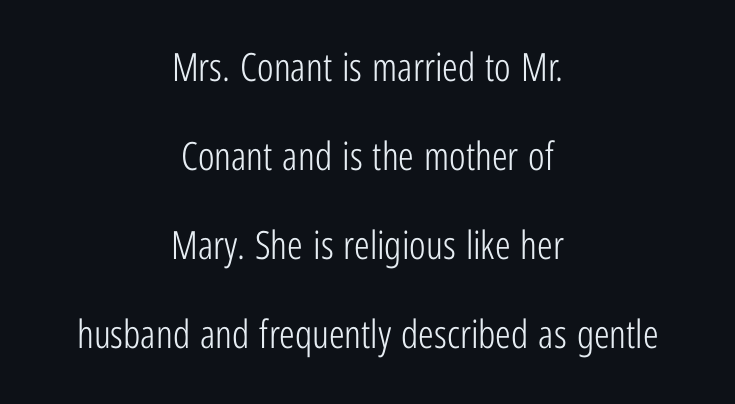
Here the designer chose a conventional face with non-uniform glyph widths. Tracking value appears to be zero — textbook default spacing. No heavy texture on the line: the type isn't bold. The designer dialed line spacing up above the default.
